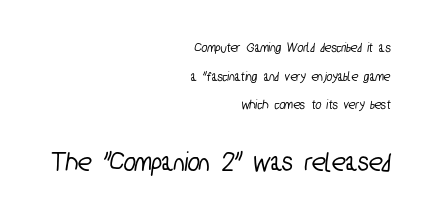
The image shows 28 px condensed sans-serif type; set right-aligned, loose line spacing (2.05x), normal letter spacing, not underlined; the second (bottom) block is 2.0x larger; low stroke contrast and a medium x-height.
